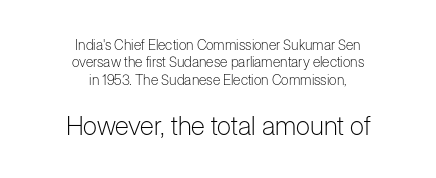
The image shows 26 px text type, upright; set centered, line spacing 1.24x, normal letter spacing, not underlined; the second (bottom) block is 1.86x larger.
